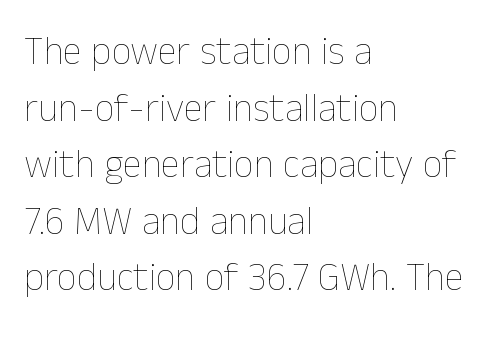
Q: Is the text bold? A: No.
Q: Is the text italic (slanted)? A: No, it is upright.
Q: Is the text underlined? A: No.
Q: How is the paragraph aligned? A: Left-aligned.
Q: Is the spacing between letters normal or unusually wide? A: Normal.
Q: Is the spacing between lines tight, normal or loose? A: Normal.
Q: Width (condensed, normal, or wide)? A: Normal.
Q: Stroke contrast? A: Low.
Q: x-height? A: Medium.
Q: Monospaced? A: No.
